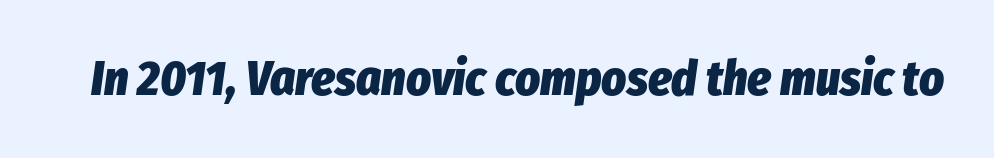
{"italic": "yes", "lean": "right", "slant_degrees": 8, "bold": "yes", "weight": "heavy", "width": "condensed", "stroke_contrast": "low", "x_height": "medium", "monospaced": "no", "underline": "no", "letter_spacing": "normal", "letter_spacing_em": 0.0, "glyph_px": 48}
